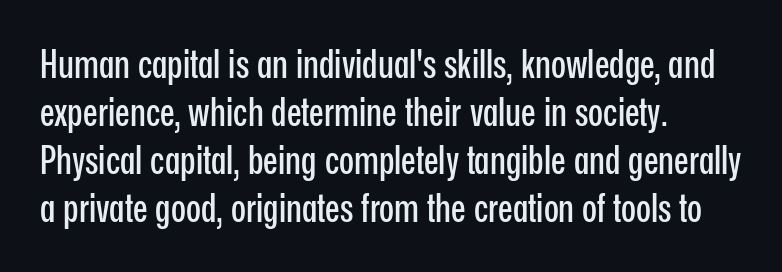
Q: Is the text italic (slanted)? A: No, it is upright.
Q: Is the typeface a serif or a sans-serif typeface? A: Sans-serif.
Q: Is the text underlined? A: No.
Q: How is the paragraph aligned? A: Left-aligned.
Q: Is the spacing between letters normal or unusually wide? A: Normal.
Q: Width (condensed, normal, or wide)? A: Condensed.
Q: Stroke contrast? A: Low.
Q: x-height? A: Medium.
Q: Monospaced? A: No.
